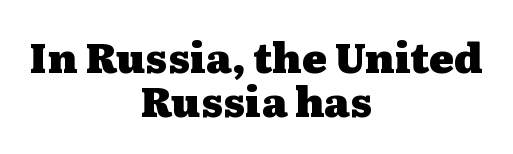
{"serif": "yes", "italic": "no", "bold": "yes", "weight": "heavy", "width": "wide", "stroke_contrast": "medium", "x_height": "medium", "monospaced": "no", "underline": "no", "align": "center", "line_spacing": "tight", "line_spacing_ratio": 1.07, "letter_spacing": "normal", "letter_spacing_em": 0.0, "glyph_px": 41}
